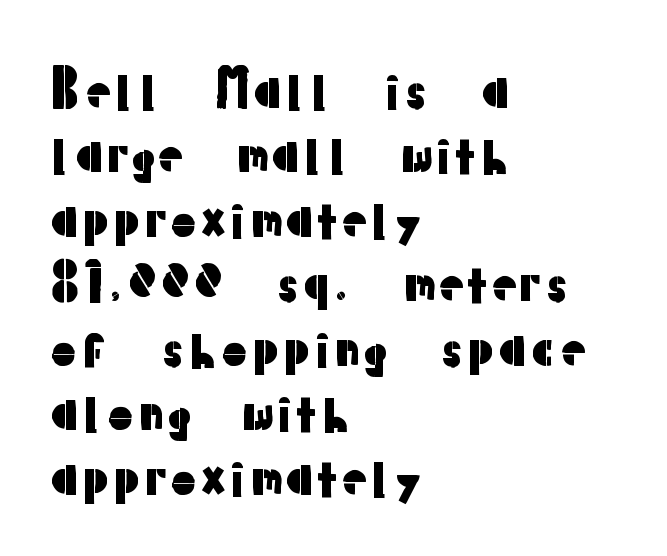
The image shows 50 px sans-serif type, upright; set left-aligned, normal line spacing (1.29x), normal letter spacing, not underlined; low stroke contrast and a medium x-height.
